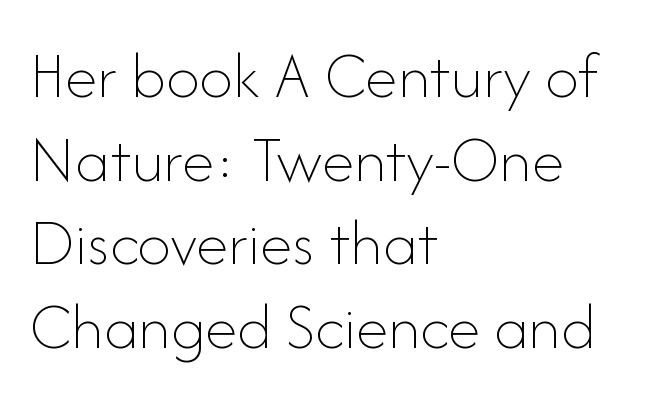
Check under the words: just untouched page. Letter spacing: default. Is this a fixed-width face? No — the glyphs have proportional, varying widths. Upright lettering throughout.
